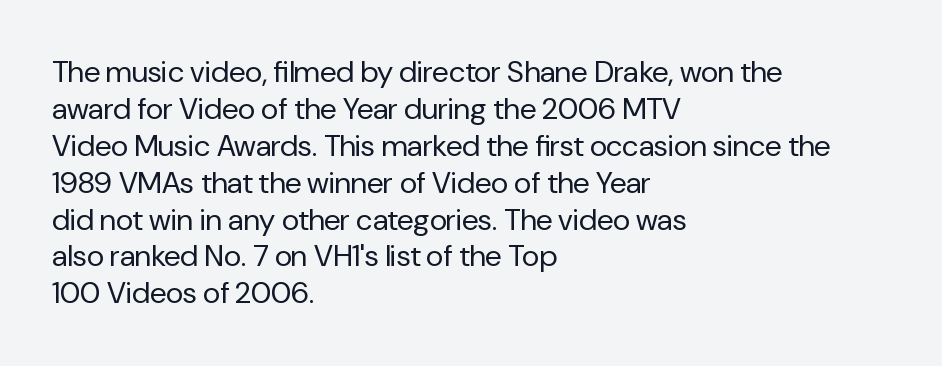
{"serif": "no", "italic": "no", "bold": "no", "weight": "regular", "width": "normal", "stroke_contrast": "low", "x_height": "medium", "monospaced": "no", "underline": "no", "align": "left", "line_spacing_ratio": 1.23, "letter_spacing": "normal", "letter_spacing_em": 0.0, "glyph_px": 30}
